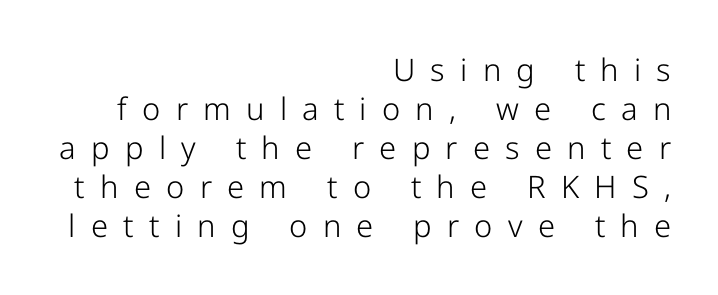
The image shows 31 px light sans-serif type, upright; set right-aligned, normal line spacing (1.26x), unusually wide letter spacing (+0.49 em), not underlined; low stroke contrast and a medium x-height.
